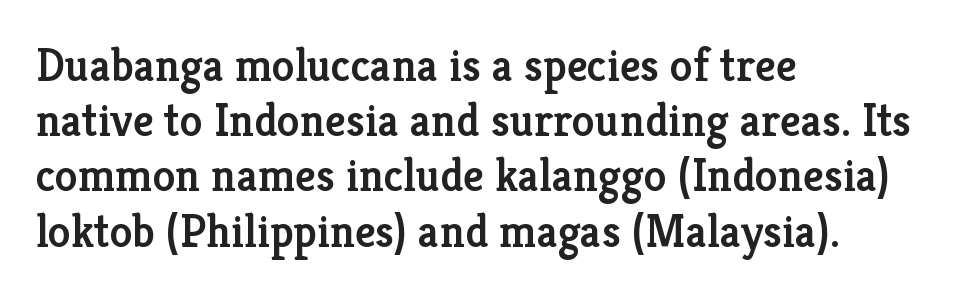
No extra tracking has been applied to these lines. Posture: straight, roman, zero tilt. Think of a printed novel: that variable character pitch is what you see here. The gap between lines stays unmarked.
